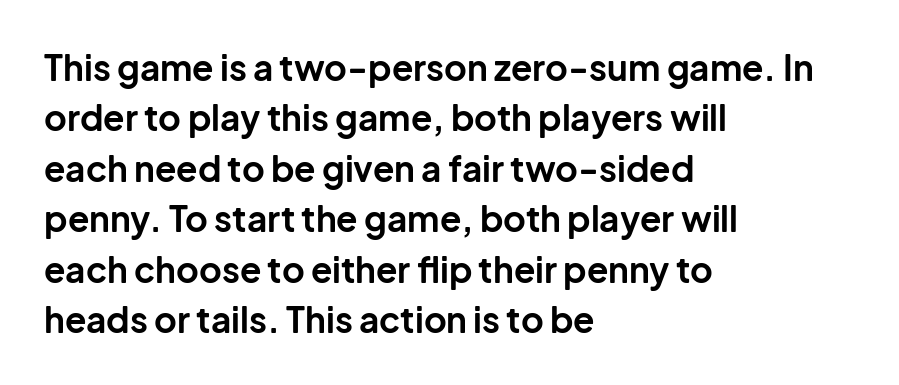
{"serif": "no", "italic": "no", "bold": "yes", "weight": "bold", "width": "normal", "stroke_contrast": "low", "x_height": "medium", "monospaced": "no", "underline": "no", "align": "left", "line_spacing": "normal", "line_spacing_ratio": 1.44, "letter_spacing": "normal", "letter_spacing_em": 0.0, "glyph_px": 35}
